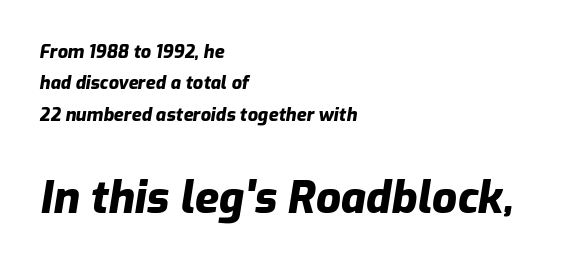
One-word summary of the alignment: left. Glyph-to-glyph distance matches everyday printed text. Weight check: bold — yes, fully. These lines were composed using italics. The letters advance in unequal steps, a hallmark of proportional type.
